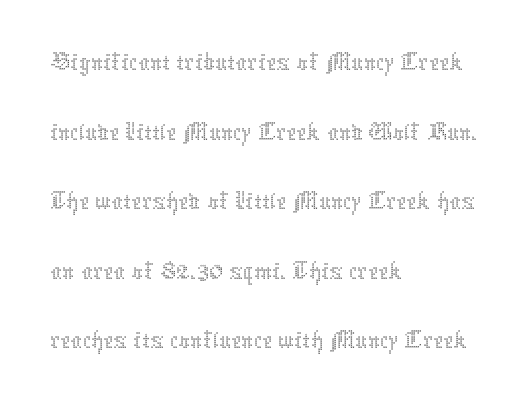
Is the type heavy? It reads as light-to-regular instead. Posture: upright roman. Teacher's note: observe the even left margin — that is flush-left alignment. Spacing between characters is what you'd get straight out of the box.
